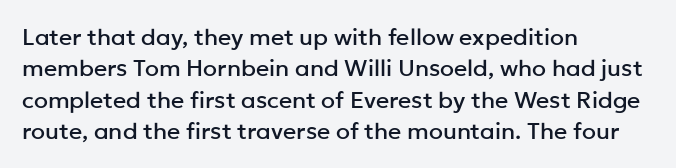
Q: Is the text italic (slanted)? A: No, it is upright.
Q: Is the text underlined? A: No.
Q: How is the paragraph aligned? A: Left-aligned.
Q: Is the spacing between letters normal or unusually wide? A: Normal.
Q: Is the spacing between lines tight, normal or loose? A: Normal.
